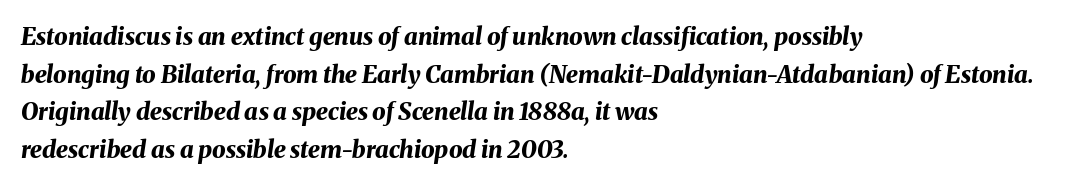
The specimen reads as italic at a glance. Honestly, there is no underline to notice here at all. Each new line begins a customary step beneath the previous one. The typesetter chose a ragged-right arrangement here. Pretty heavy lettering here — definitely bold.
